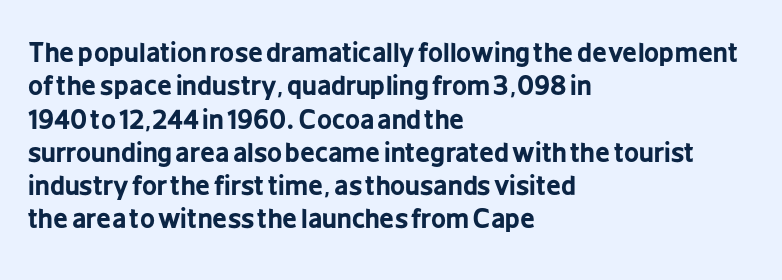
The image shows 26 px bold type, upright; set left-aligned, normal line spacing (1.28x), normal letter spacing, not underlined.
